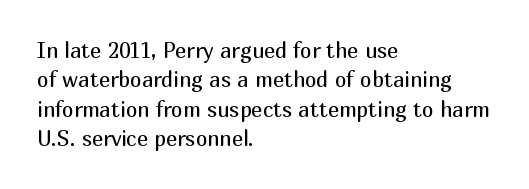
{"italic": "no", "bold": "no", "underline": "no", "align": "left", "line_spacing": "normal", "line_spacing_ratio": 1.4, "letter_spacing": "normal", "letter_spacing_em": 0.0, "glyph_px": 21}
